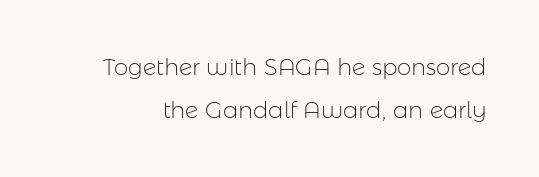
{"italic": "no", "bold": "no", "underline": "no", "line_spacing_ratio": 1.87, "letter_spacing": "normal", "letter_spacing_em": 0.0, "glyph_px": 23}
